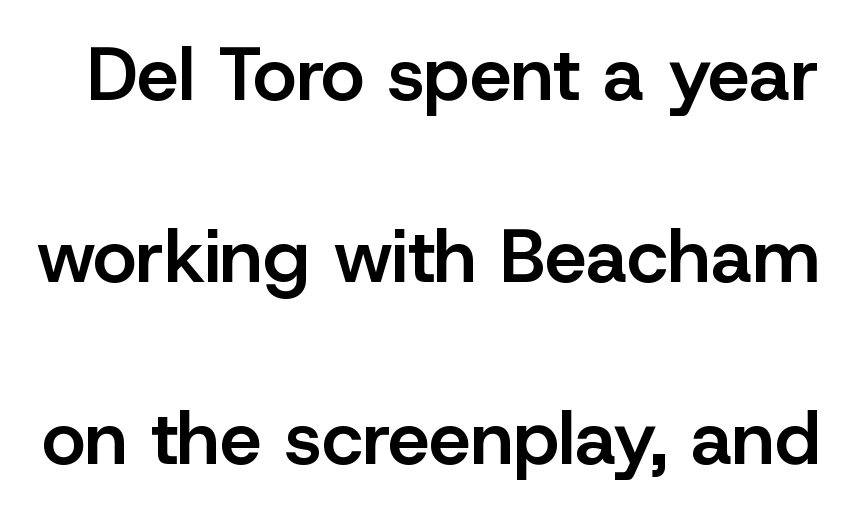
Short note: letters normally spaced. When letters stand straight like this, we call the style roman or upright. The leading is generous, giving the passage an open texture. On the weight axis this lands at semibold, roughly 600. Is this a fixed-width face? No — the glyphs have proportional, varying widths.
